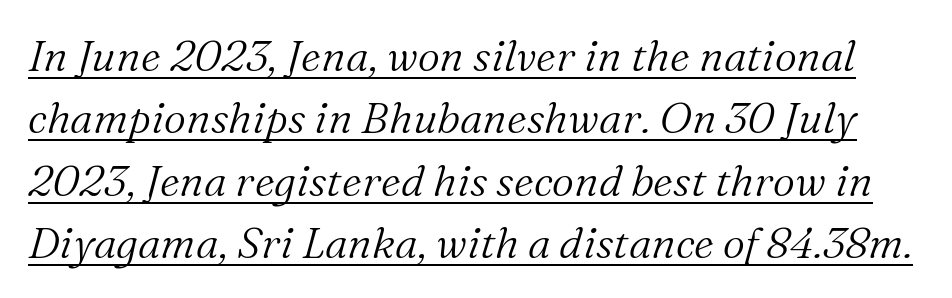
Q: Is the text bold? A: No.
Q: Is the text italic (slanted)? A: Yes, it leans right by about 16 degrees.
Q: Is the typeface a serif or a sans-serif typeface? A: Serif.
Q: Is the text underlined? A: Yes.
Q: Is the spacing between letters normal or unusually wide? A: Normal.
Q: Is the spacing between lines tight, normal or loose? A: Normal.
Q: Width (condensed, normal, or wide)? A: Normal.
Q: Stroke contrast? A: Medium.
Q: x-height? A: Medium.
Q: Monospaced? A: No.
